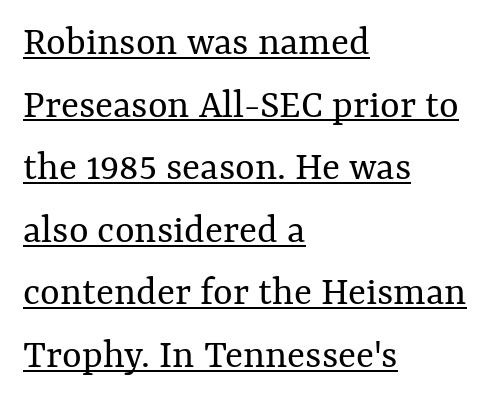
Q: Is the text bold? A: No.
Q: Is the text italic (slanted)? A: No, it is upright.
Q: Is the text underlined? A: Yes.
Q: How is the paragraph aligned? A: Left-aligned.
Q: Is the spacing between letters normal or unusually wide? A: Normal.
Q: Is the spacing between lines tight, normal or loose? A: Normal.
Q: Width (condensed, normal, or wide)? A: Normal.
Q: Stroke contrast? A: Medium.
Q: x-height? A: Medium.
Q: Monospaced? A: No.
